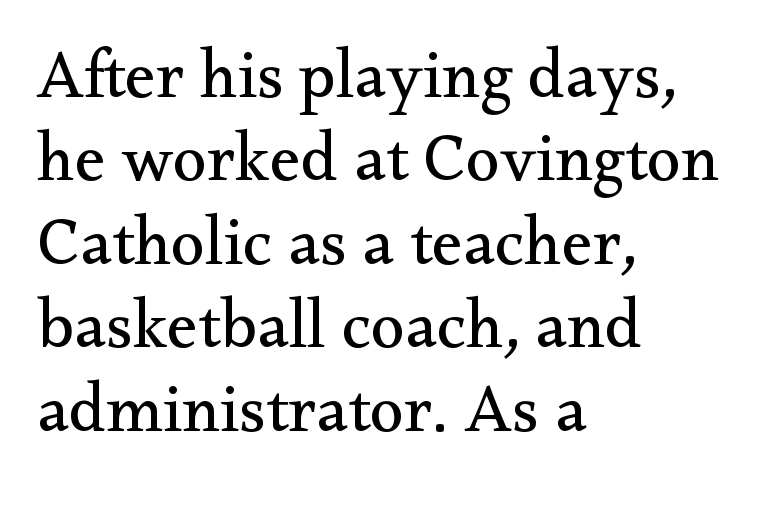
There is no visible air inserted between adjacent glyphs. Every stem runs plumb, perpendicular to the baseline. Where is the straight margin? On the left. The area under the type is left untouched. Each letter's strokes conclude with small projecting serifs.
